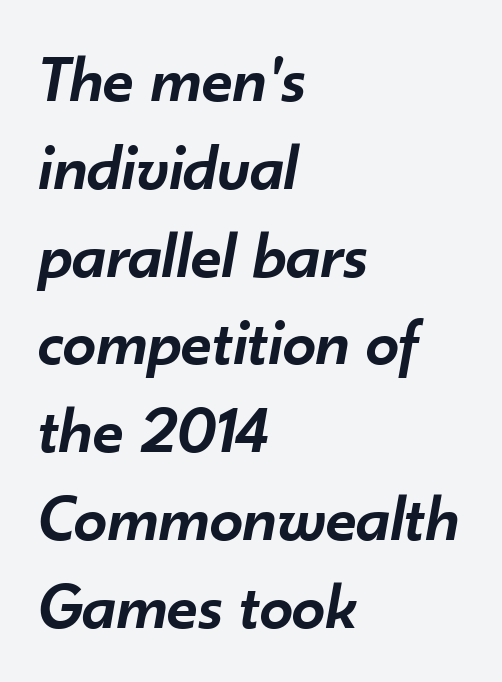
Slightly chunky letters — semibold, I'd say, not full bold. Would a proofreader flag this as italicized? Yes. The letters advance in unequal steps, a hallmark of proportional type. Beneath every word, the page is bare. Glyph-to-glyph distance matches everyday printed text. Typeset ragged right — the left edge is the straight one.
